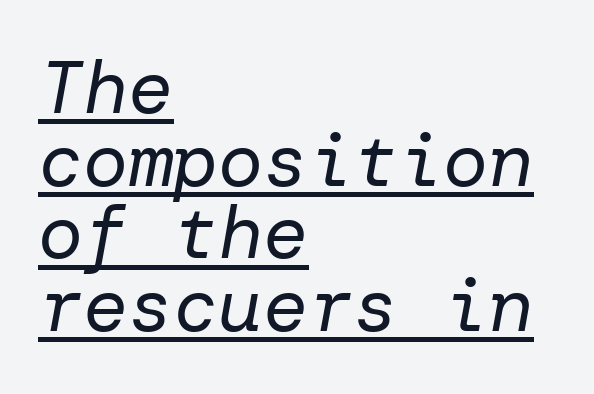
Q: Is the text bold? A: No.
Q: Is the text italic (slanted)? A: Yes, it leans right by about 10 degrees.
Q: Is the text underlined? A: Yes.
Q: How is the paragraph aligned? A: Left-aligned.
Q: Is the spacing between letters normal or unusually wide? A: Normal.
Q: Is the spacing between lines tight, normal or loose? A: Tight.
Q: Width (condensed, normal, or wide)? A: Normal.
Q: Stroke contrast? A: Low.
Q: x-height? A: Medium.
